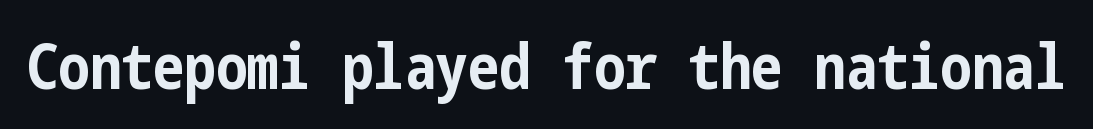
{"serif": "no", "italic": "no", "bold": "yes", "weight": "bold", "width": "condensed", "stroke_contrast": "low", "x_height": "medium", "underline": "no", "letter_spacing": "normal", "letter_spacing_em": 0.0, "glyph_px": 63}
